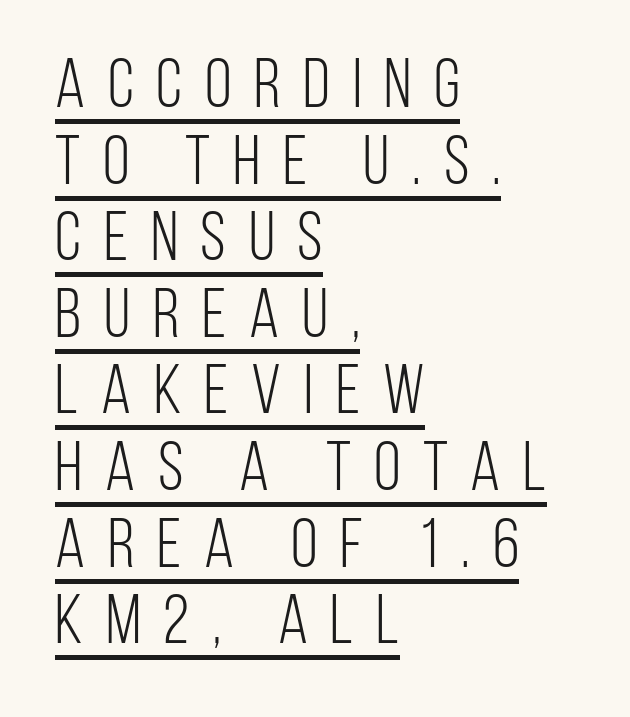
The paragraph shown leans on its left margin. Students, observe: this is what under-led, compact text looks like. Counters stay open thanks to moderate or lighter strokes. Posture: straight, roman, zero tilt. The lettering is marked with a stroke running underneath it.
